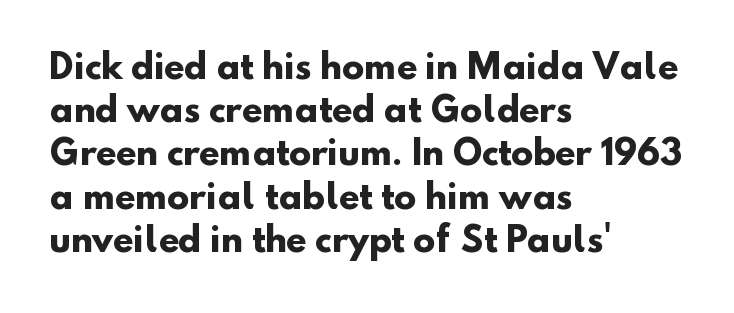
The rows are spaced the way most documents space them. The letters advance in unequal steps, a hallmark of proportional type. Anything drawn beneath the words? Only blank space. Casual observation: everything's shoved over to the left. How are the letters spaced? Ordinarily, with no added tracking.
